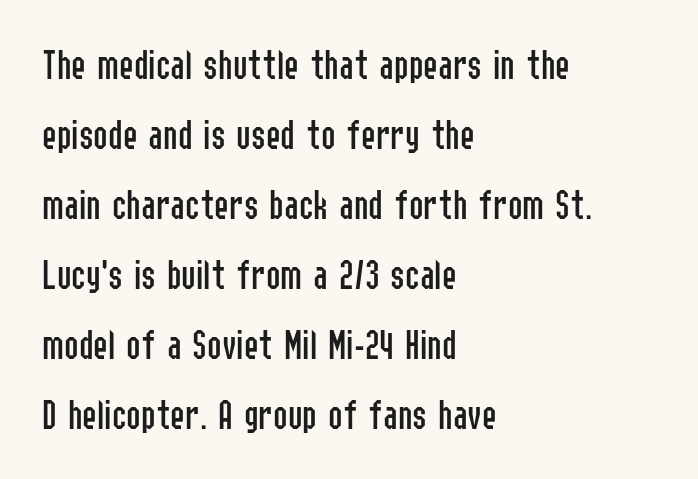
The image shows 44 px regular-weight, condensed sans-serif type, upright; set left-aligned, normal line spacing (1.59x), normal letter spacing, not underlined; low stroke contrast and a medium x-height.
